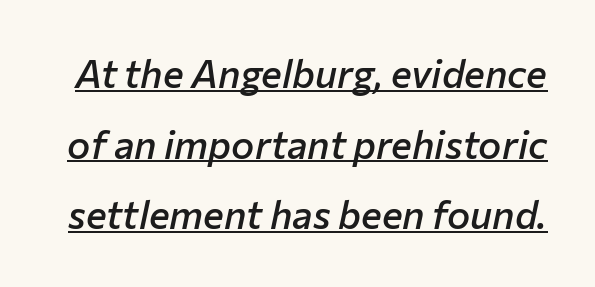
Short note: letters normally spaced. The passage shown is typed in a proportional face where columns would drift. As a designer I'd log this as weight 600, semibold. Notice how a bar underscores the lettering throughout. Emphasis-style slanted type is in use.
